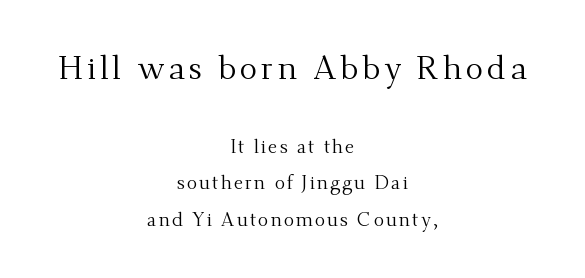
Q: Is the text bold? A: No.
Q: Is the text italic (slanted)? A: No, it is upright.
Q: Is the typeface a serif or a sans-serif typeface? A: Serif.
Q: Is the text underlined? A: No.
Q: How is the paragraph aligned? A: Centered.
Q: Is the spacing between lines tight, normal or loose? A: Loose.
Q: Which block of text is set in a larger size, the first (top) or the second (bottom)? A: The first (top) one.
Q: Width (condensed, normal, or wide)? A: Normal.
Q: Stroke contrast? A: Medium.
Q: x-height? A: Small.
Q: Monospaced? A: No.
